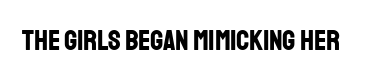
The image shows 29 px bold, condensed sans-serif type, upright; set normal letter spacing, not underlined; low stroke contrast and a large x-height.
